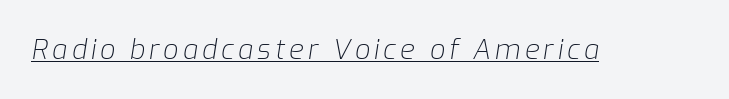
The letterforms sit at book weight or below. Each line of the rendering has a horizontal stroke beneath the glyphs. You can tell it's italic because the verticals aren't actually vertical.
